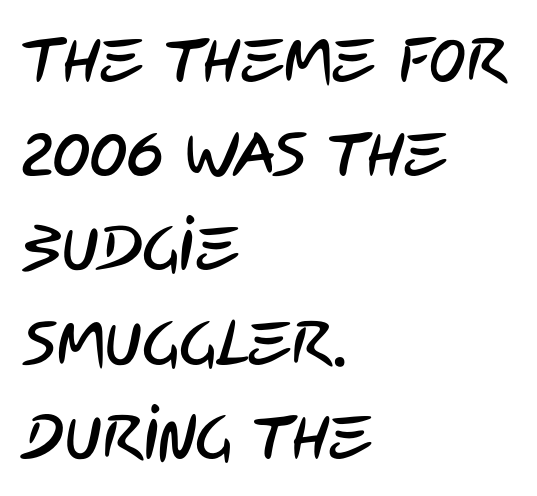
The image shows 62 px condensed sans-serif type; set left-aligned, normal line spacing (1.52x), normal letter spacing, not underlined; low stroke contrast and a large x-height.
